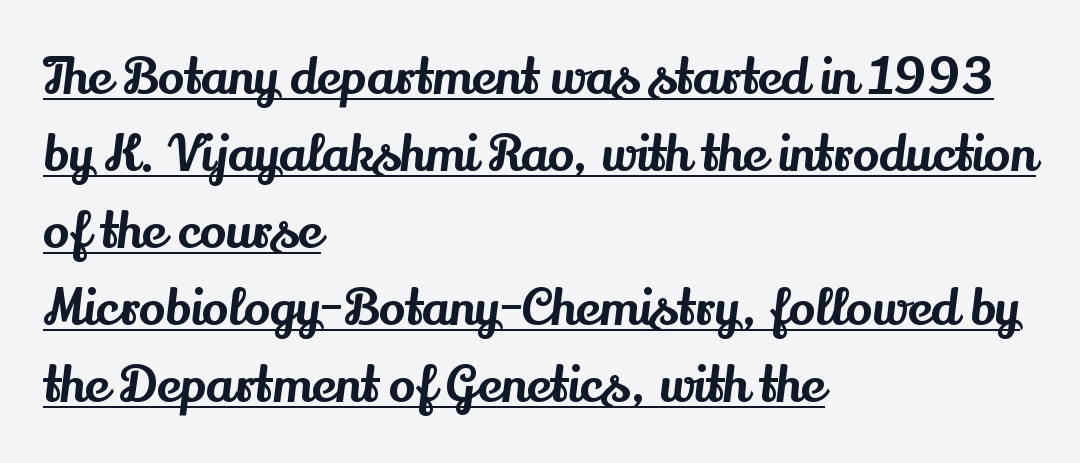
The passage shown is typed in a proportional face where columns would drift. The compositor pushed each line to the left boundary. Notice how descenders clear the ascenders below comfortably — that's standard leading. Letterform terminals end in serifs throughout the passage.
